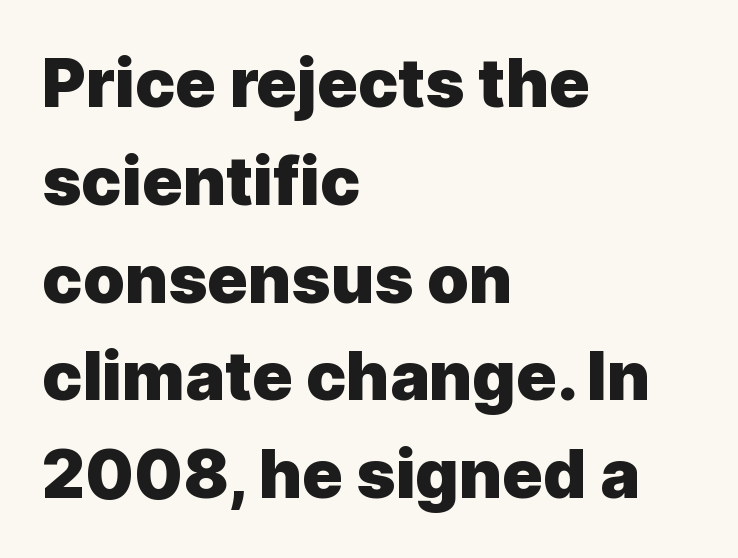
Q: Is the text bold? A: Yes.
Q: Is the text italic (slanted)? A: No, it is upright.
Q: Is the typeface a serif or a sans-serif typeface? A: Sans-serif.
Q: Is the text underlined? A: No.
Q: How is the paragraph aligned? A: Left-aligned.
Q: Is the spacing between letters normal or unusually wide? A: Normal.
Q: Is the spacing between lines tight, normal or loose? A: Normal.
Q: Width (condensed, normal, or wide)? A: Normal.
Q: x-height? A: Medium.
Q: Monospaced? A: No.
